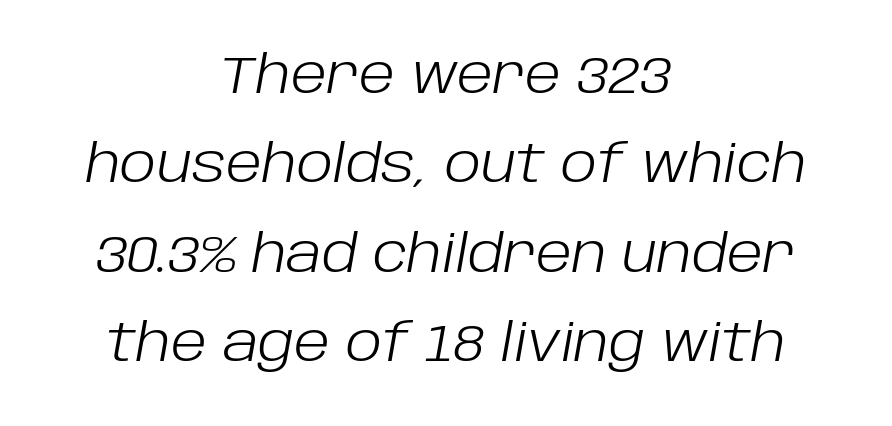
Weight: regular or lighter. Decoration check: the copy has no underline. Each letter keeps its own natural width here, so spacing adapts to shape. In CSS terms this would be text-align: center. Looking at the ascenders, they clearly lean.
